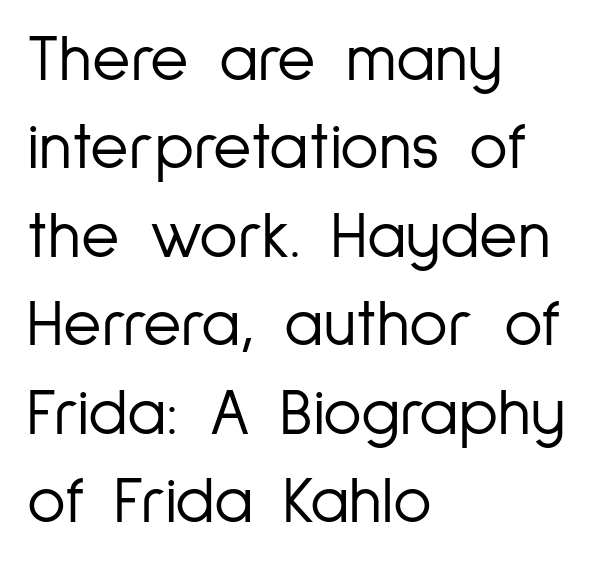
Visually the block forms a straight wall on the left and a jagged coastline on the right. This sample uses a sans-serif face. Unlike italic type, these characters show no tilt at all. Descenders are the only things crossing below the line. The leading is moderate, giving the passage an even texture.
